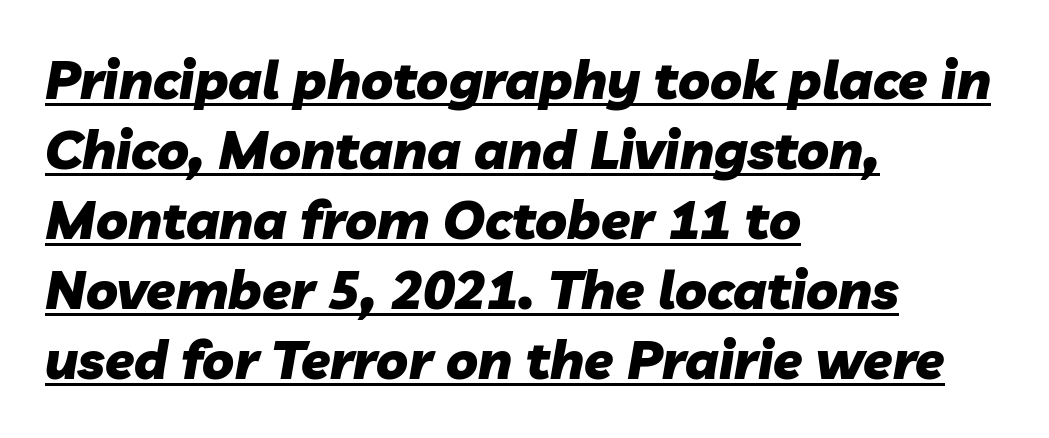
Each glyph is drawn with heavy, bold strokes. Casual observation: everything's shoved over to the left. Spacing verdict: proportional, widths tailored to each character. The passage shown has conventional tracking throughout.
